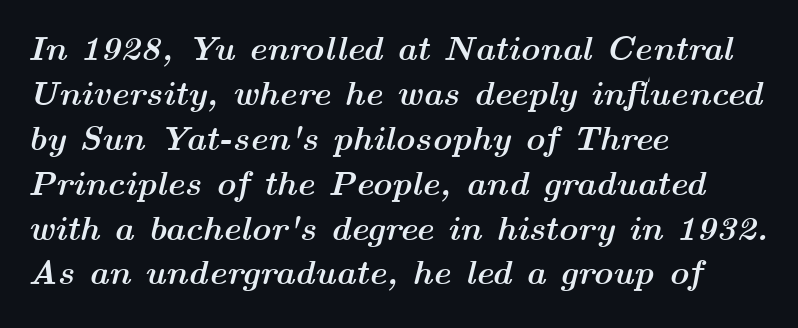
The image shows 34 px semibold, wide type, italic (leaning right); set left-aligned, normal line spacing (1.32x), normal letter spacing, not underlined; medium stroke contrast and a medium x-height.
